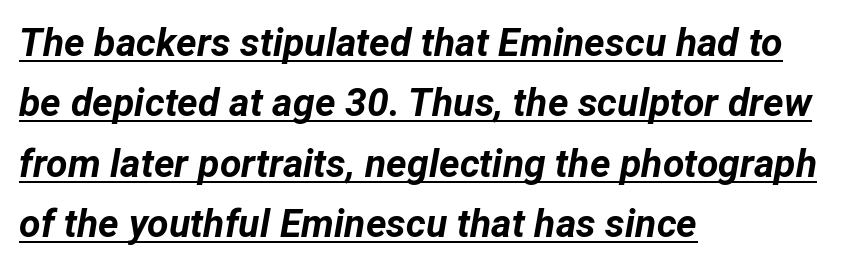
Q: Is the text bold? A: Yes.
Q: Is the text italic (slanted)? A: Yes, it leans right by about 12 degrees.
Q: Is the text underlined? A: Yes.
Q: How is the paragraph aligned? A: Left-aligned.
Q: Is the spacing between letters normal or unusually wide? A: Normal.
Q: Is the spacing between lines tight, normal or loose? A: Normal.
Q: Width (condensed, normal, or wide)? A: Normal.
Q: Stroke contrast? A: Low.
Q: x-height? A: Medium.
Q: Monospaced? A: No.
